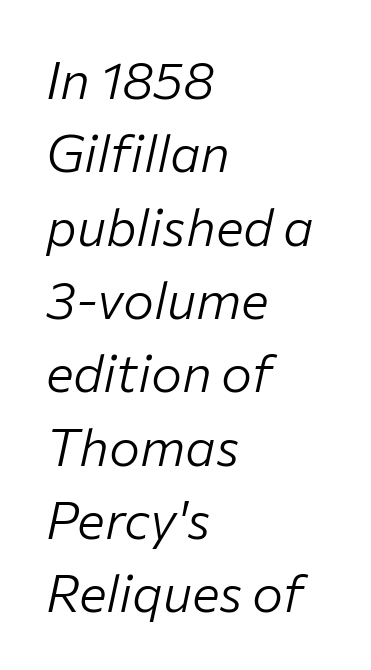
Q: Is the text bold? A: No.
Q: Is the text italic (slanted)? A: Yes, it leans right by about 12 degrees.
Q: Is the text underlined? A: No.
Q: How is the paragraph aligned? A: Left-aligned.
Q: Is the spacing between letters normal or unusually wide? A: Normal.
Q: Is the spacing between lines tight, normal or loose? A: Normal.
Q: Width (condensed, normal, or wide)? A: Normal.
Q: Stroke contrast? A: Low.
Q: x-height? A: Medium.
Q: Monospaced? A: No.
